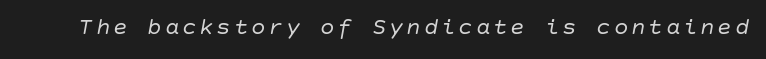
The image shows 24 px text type, italic (leaning right); set not underlined.
